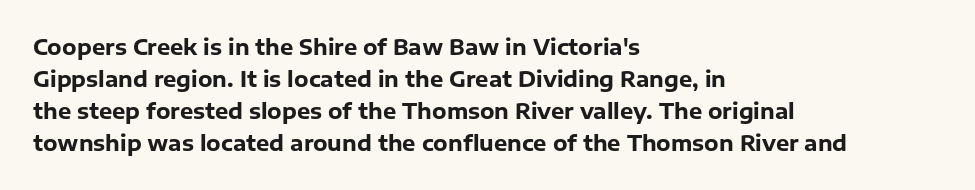
Q: Is the text bold? A: Yes.
Q: Is the text italic (slanted)? A: No, it is upright.
Q: Is the text underlined? A: No.
Q: How is the paragraph aligned? A: Left-aligned.
Q: Is the spacing between letters normal or unusually wide? A: Normal.
Q: Is the spacing between lines tight, normal or loose? A: Normal.
